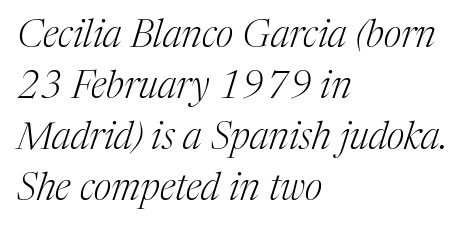
The image shows 38 px light serif type, italic (leaning right); set left-aligned, normal line spacing (1.34x), normal letter spacing, not underlined; medium stroke contrast and a medium x-height.
